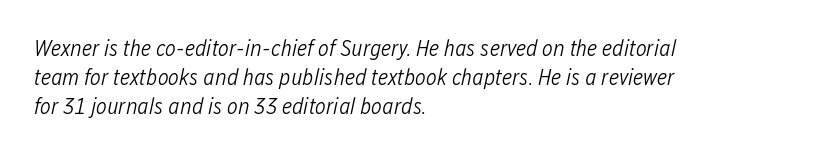
{"italic": "yes", "lean": "right", "slant_degrees": 12, "bold": "no", "underline": "no", "align": "left", "line_spacing": "normal", "line_spacing_ratio": 1.26, "letter_spacing": "normal", "letter_spacing_em": 0.0, "glyph_px": 23}
